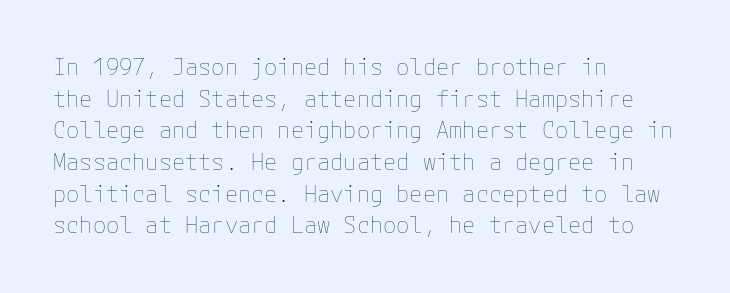
The image shows 22 px text type, upright; set left-aligned, normal line spacing (1.44x), normal letter spacing, not underlined.
